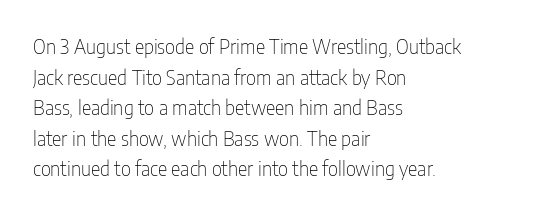
Q: Is the text bold? A: No.
Q: Is the text italic (slanted)? A: No, it is upright.
Q: Is the text underlined? A: No.
Q: How is the paragraph aligned? A: Left-aligned.
Q: Is the spacing between letters normal or unusually wide? A: Normal.
Q: Is the spacing between lines tight, normal or loose? A: Normal.
